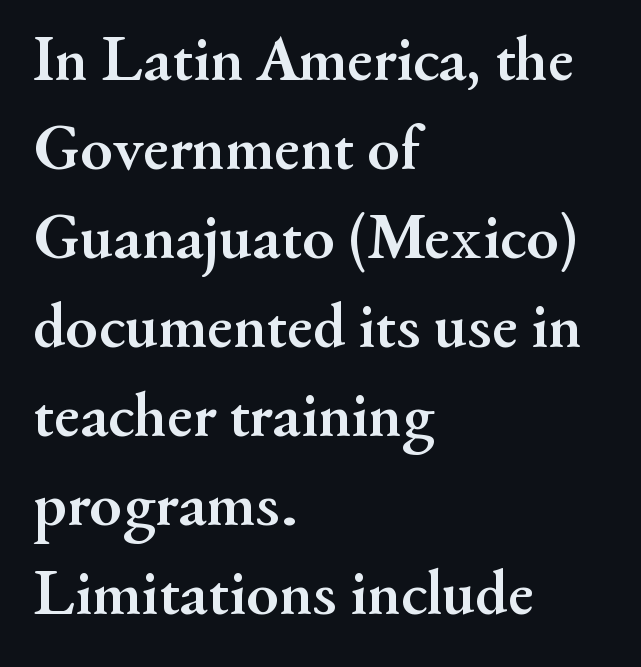
{"serif": "yes", "italic": "no", "bold": "yes", "weight": "semibold", "width": "normal", "stroke_contrast": "medium", "x_height": "small", "monospaced": "no", "underline": "no", "align": "left", "line_spacing": "normal", "line_spacing_ratio": 1.37, "letter_spacing": "normal", "letter_spacing_em": 0.0, "glyph_px": 65}
